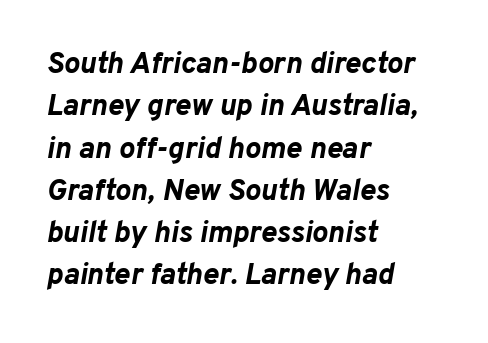
Words appear dense and cohesive because spacing is normal. Horizontally, the lines are justified to the leading edge only. Spacing verdict: proportional, widths tailored to each character. Successive baselines arrive at the customary interval. The glyphs have the mass of a bold cut. Underlining? Definitely not there.
